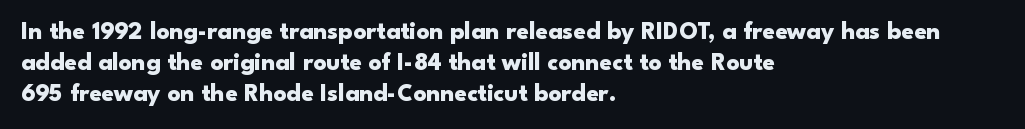
{"italic": "no", "bold": "yes", "underline": "no", "align": "left", "line_spacing": "normal", "line_spacing_ratio": 1.25, "letter_spacing": "normal", "letter_spacing_em": 0.0, "glyph_px": 25}
